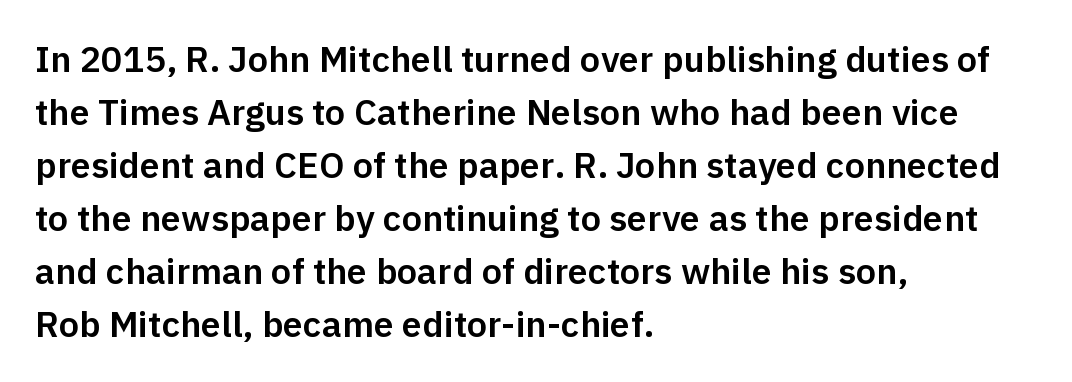
The image shows 36 px sans-serif type, upright; set left-aligned, normal line spacing (1.47x), normal letter spacing, not underlined; low stroke contrast and a medium x-height.
